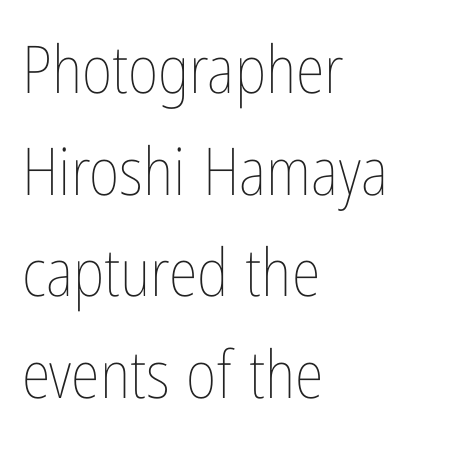
Do the characters align in a grid? No, the font is proportional. This sample uses an upright cut, with every glyph sitting square on the baseline. This sample is left-justified, so line endings fall wherever the words run out. Decoration check: the copy has no underline.
